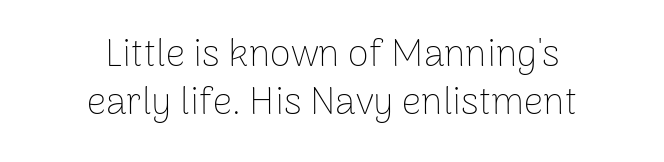
Q: Is the text bold? A: No.
Q: Is the text italic (slanted)? A: No, it is upright.
Q: Is the typeface a serif or a sans-serif typeface? A: Sans-serif.
Q: Is the text underlined? A: No.
Q: How is the paragraph aligned? A: Centered.
Q: Is the spacing between letters normal or unusually wide? A: Normal.
Q: Is the spacing between lines tight, normal or loose? A: Normal.
Q: Width (condensed, normal, or wide)? A: Normal.
Q: Stroke contrast? A: Low.
Q: x-height? A: Medium.
Q: Monospaced? A: No.
